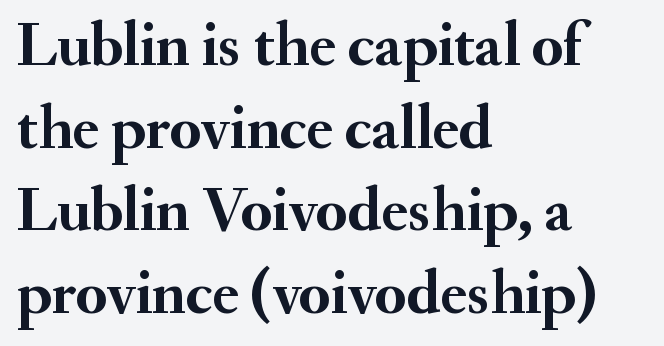
The image shows 63 px semibold serif type, upright; set left-aligned, normal line spacing (1.31x), normal letter spacing, not underlined; medium stroke contrast and a small x-height.
